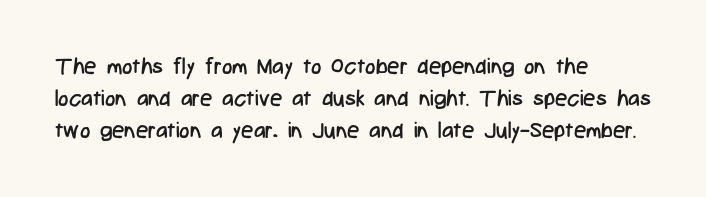
The image shows 22 px text type, upright; set left-aligned, normal line spacing (1.45x), normal letter spacing, not underlined.
